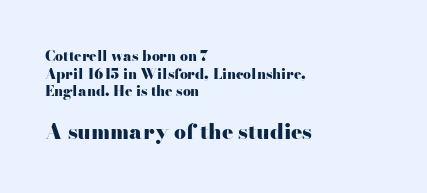
The image shows 21 px bold type, upright; set left-aligned, normal line spacing (1.26x), normal letter spacing, not underlined; the second (bottom) block is 1.5x larger.
